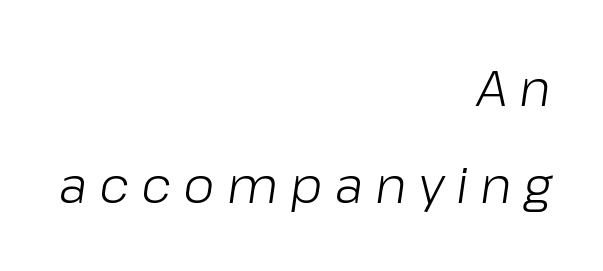
{"italic": "yes", "lean": "right", "slant_degrees": 8, "bold": "no", "weight": "light", "width": "normal", "stroke_contrast": "low", "x_height": "medium", "monospaced": "no", "underline": "no", "align": "right", "line_spacing": "loose", "line_spacing_ratio": 1.95, "letter_spacing": "wide", "letter_spacing_em": 0.24, "glyph_px": 50}
